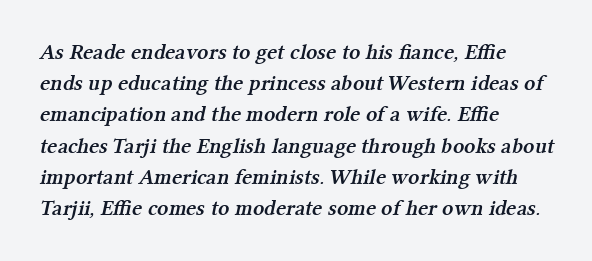
Q: Is the text bold? A: Semi-bold.
Q: Is the text underlined? A: No.
Q: How is the paragraph aligned? A: Left-aligned.
Q: Is the spacing between letters normal or unusually wide? A: Normal.
Q: Is the spacing between lines tight, normal or loose? A: Normal.
